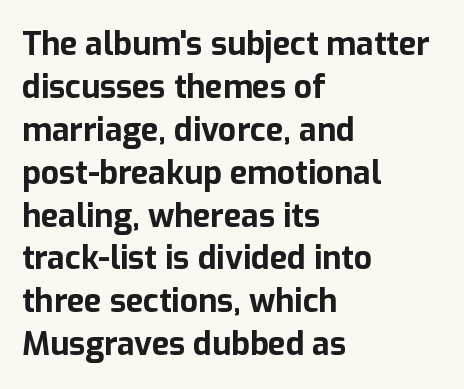
Check where the strokes stop: nothing finishes them off — pure sans. The sample has been set heavy, in full bold. Beneath every word, the page is bare. A classic flush-left, rag-right setting is used for this passage. Ordinary non-slanted type is in use. Each word holds together tightly as a unit, with standard inter-letter gaps.
